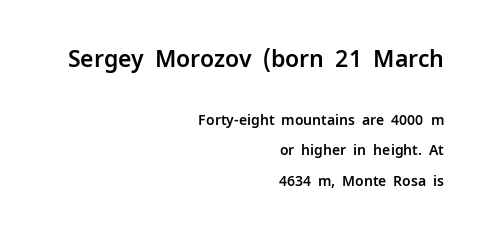
A typesetter would call this leading open, well beyond the default. Bare-footed words on every line. Which of the two is more prominent by size? The first, at the top. The line texture is even and compact thanks to regular tracking. The setting favours the right margin, as signatures and pull-quotes sometimes do.
